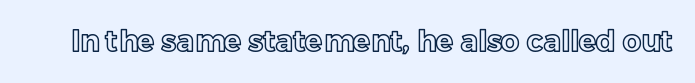
{"italic": "no", "width": "normal", "x_height": "medium", "monospaced": "no", "underline": "no", "letter_spacing": "normal", "letter_spacing_em": 0.0, "glyph_px": 29}
